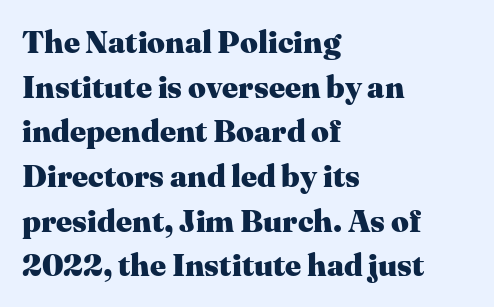
Q: Is the text bold? A: Yes.
Q: Is the text italic (slanted)? A: No, it is upright.
Q: Is the typeface a serif or a sans-serif typeface? A: Serif.
Q: Is the text underlined? A: No.
Q: How is the paragraph aligned? A: Left-aligned.
Q: Is the spacing between letters normal or unusually wide? A: Normal.
Q: Is the spacing between lines tight, normal or loose? A: Normal.
Q: Width (condensed, normal, or wide)? A: Normal.
Q: Stroke contrast? A: Medium.
Q: x-height? A: Medium.
Q: Monospaced? A: No.
